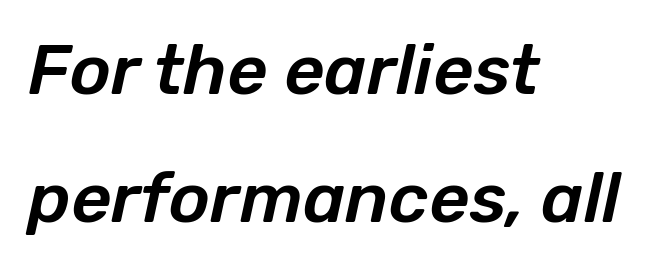
The image shows 70 px text type, italic (leaning right); set left-aligned, line spacing 1.83x, normal letter spacing, not underlined; low stroke contrast and a medium x-height.
